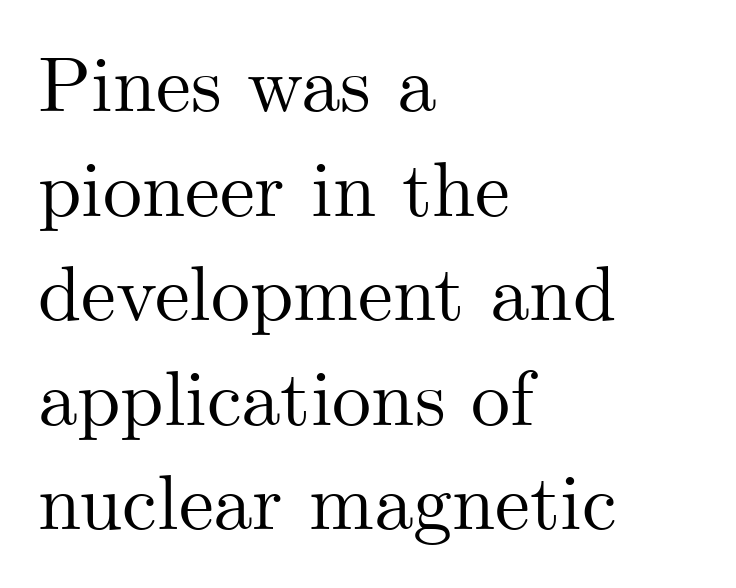
Q: Is the text italic (slanted)? A: No, it is upright.
Q: Is the typeface a serif or a sans-serif typeface? A: Serif.
Q: Is the text underlined? A: No.
Q: How is the paragraph aligned? A: Left-aligned.
Q: Is the spacing between letters normal or unusually wide? A: Normal.
Q: Is the spacing between lines tight, normal or loose? A: Normal.
Q: Width (condensed, normal, or wide)? A: Normal.
Q: Stroke contrast? A: Medium.
Q: x-height? A: Small.
Q: Monospaced? A: No.
